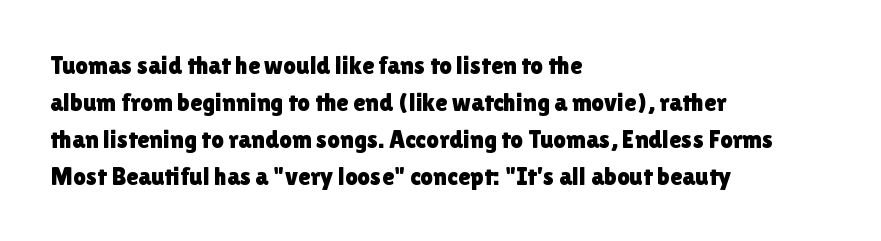
The image shows 25 px text type, upright; set left-aligned, normal line spacing (1.48x), normal letter spacing, not underlined.
